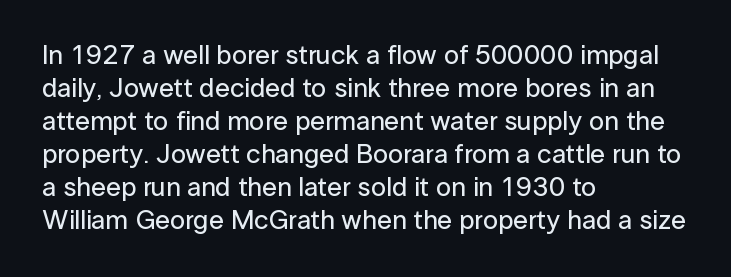
No extra tracking has been applied to these lines. Check the space under the baseline: it is left empty. The font's upright variant was chosen for this text. Casual observation: everything's shoved over to the left.
